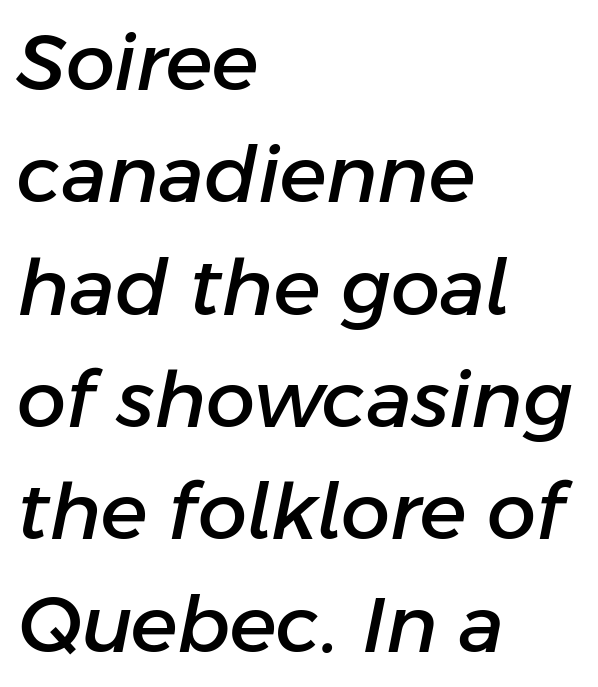
The image shows 78 px text type, italic (leaning right); set left-aligned, normal line spacing (1.44x), normal letter spacing, not underlined; low stroke contrast and a medium x-height.
